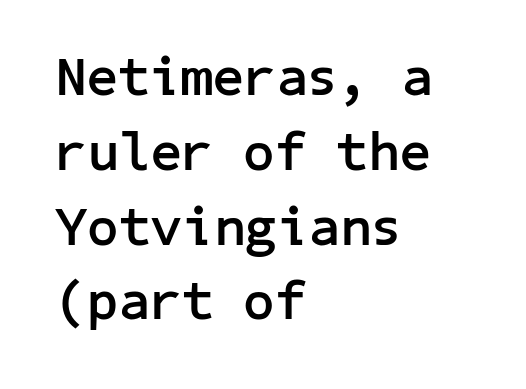
{"serif": "no", "italic": "no", "bold": "yes", "weight": "semibold", "width": "normal", "stroke_contrast": "low", "x_height": "medium", "underline": "no", "align": "left", "line_spacing": "normal", "line_spacing_ratio": 1.36, "letter_spacing": "normal", "letter_spacing_em": 0.0, "glyph_px": 55}
